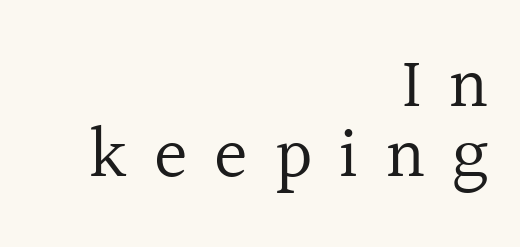
Check the space under the baseline: it is left empty. The typesetting does not lean heavy: it is not bold. Do the characters align in a grid? No, the font is proportional. This is roman type, the default non-slanted kind. Visually the block forms a straight wall on the right and a jagged coastline on the left. You can tell from the footed stems that serif type was used.
